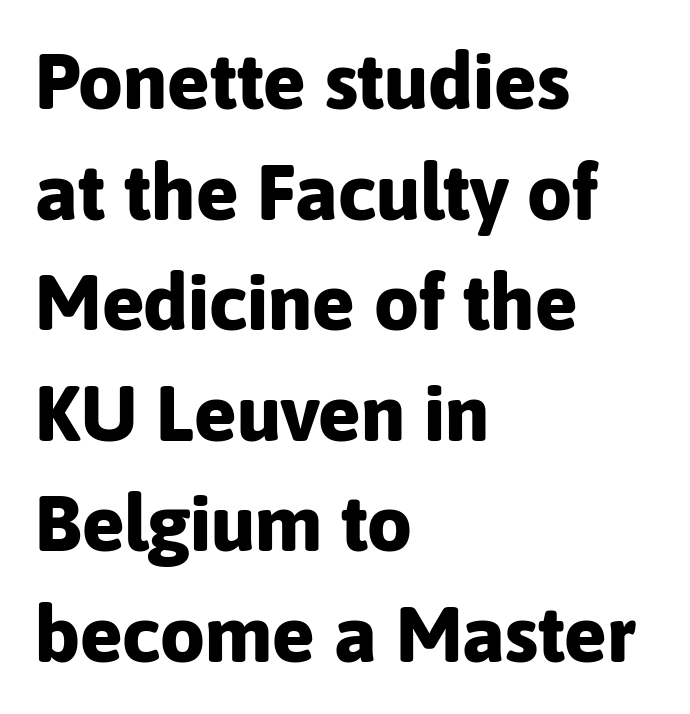
In terms of leading, this rendering sits right in the middle. Vertical strokes here are truly vertical. In terms of letterspacing, this is plain default setting. Which margin do the lines hug? The left one — the right edge is uneven. A sans-serif font was chosen for this passage.
